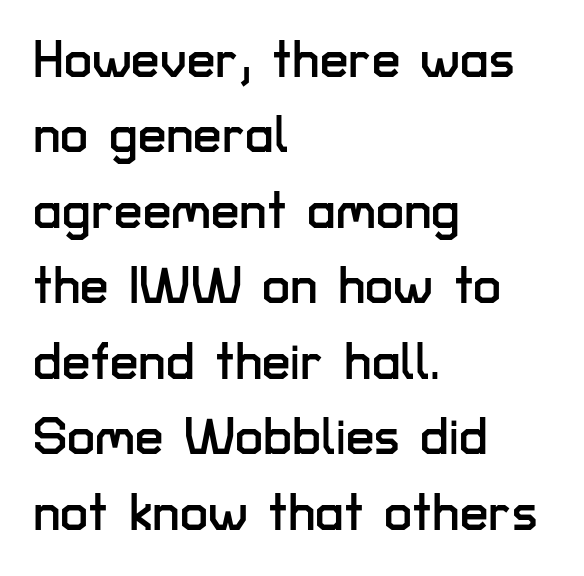
{"serif": "no", "italic": "no", "width": "normal", "stroke_contrast": "low", "x_height": "medium", "monospaced": "no", "underline": "no", "align": "left", "line_spacing": "normal", "line_spacing_ratio": 1.48, "letter_spacing": "normal", "letter_spacing_em": 0.0, "glyph_px": 51}
